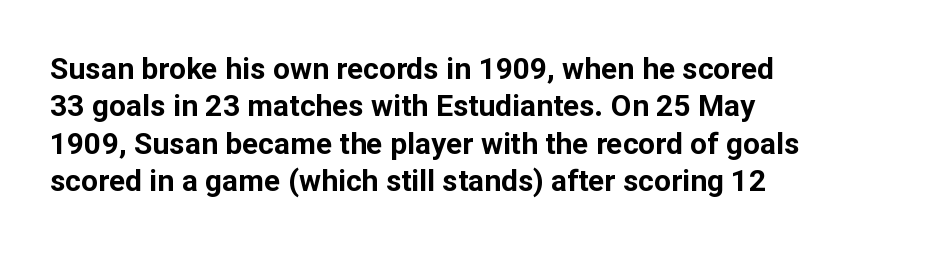
The image shows 30 px bold sans-serif type, upright; set left-aligned, normal line spacing (1.25x), normal letter spacing, not underlined; low stroke contrast and a medium x-height.
